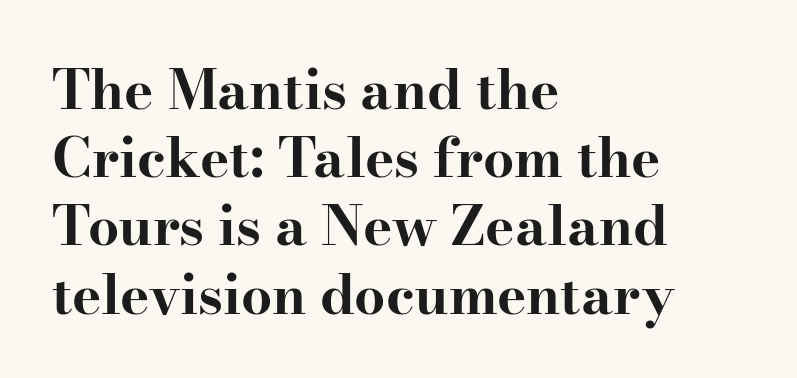
The image shows 55 px bold, wide serif type, upright; set left-aligned, line spacing 1.24x, normal letter spacing, not underlined; high stroke contrast and a small x-height.
